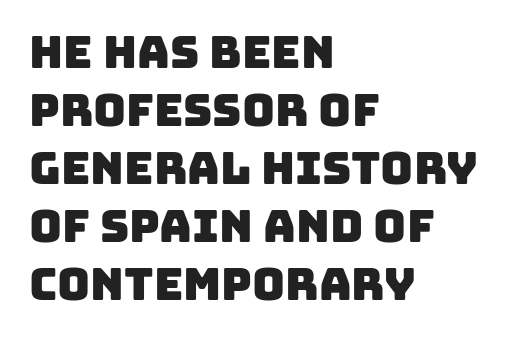
The image shows 45 px sans-serif type; set left-aligned, normal line spacing (1.29x), normal letter spacing, not underlined; low stroke contrast and a large x-height.
